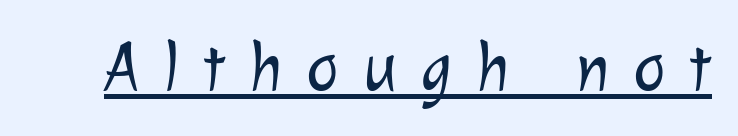
The typesetter has applied underlining to the passage shown. Tracking value appears strongly positive — letters spread wide. These lines are rendered in a variable-pitch font. Stems here are at most as thick as an everyday book face. The characters display no serif detailing; their extremities are plain.
